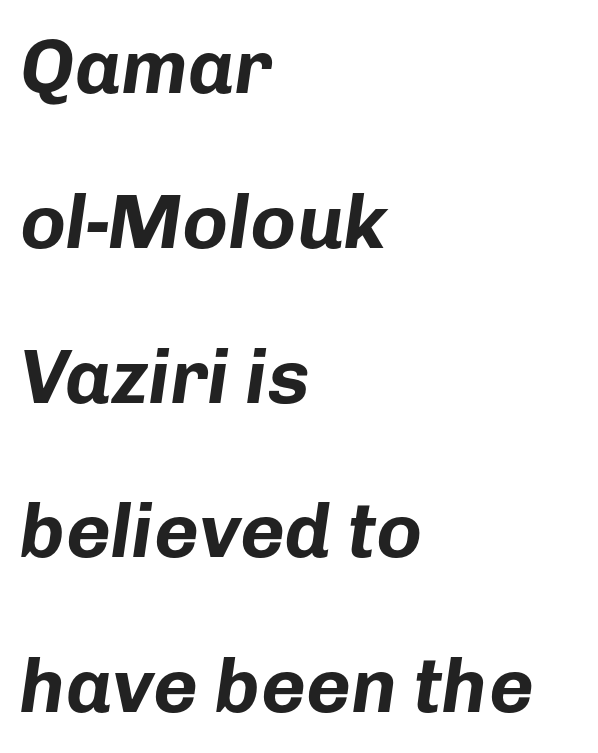
Q: Is the text bold? A: Yes.
Q: Is the text italic (slanted)? A: Yes, it leans right by about 8 degrees.
Q: Is the text underlined? A: No.
Q: How is the paragraph aligned? A: Left-aligned.
Q: Is the spacing between letters normal or unusually wide? A: Normal.
Q: Is the spacing between lines tight, normal or loose? A: Loose.
Q: Width (condensed, normal, or wide)? A: Normal.
Q: Stroke contrast? A: Low.
Q: x-height? A: Medium.
Q: Monospaced? A: No.
